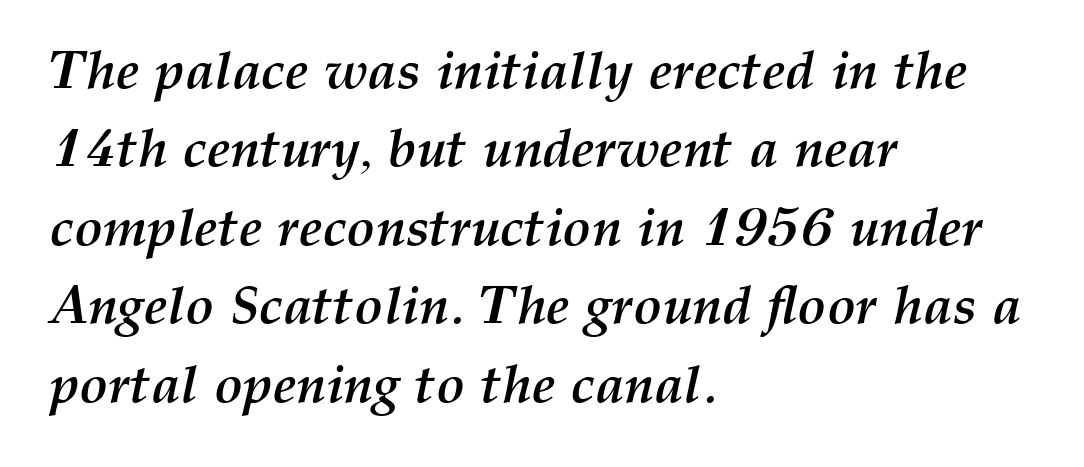
Here the glyphs are tracked normally, forming tight word shapes. Is the type slanted? Yes — the strokes lean at a clear angle. Horizontally, the lines are justified to the leading edge only. These lines are rendered in a variable-pitch font. Only glyphs here, with clear space below each row. Weight check: bold — yes, fully.
